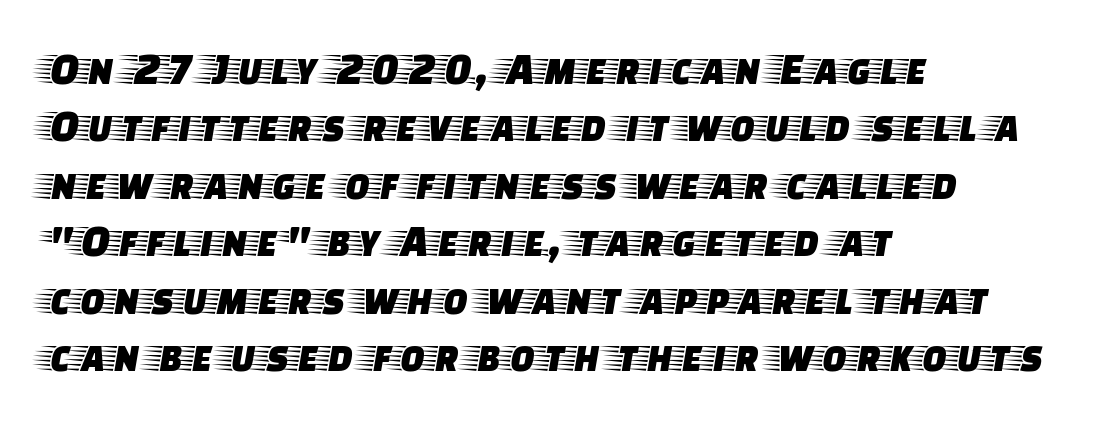
Q: Is the text italic (slanted)? A: Yes.
Q: Is the typeface a serif or a sans-serif typeface? A: Serif.
Q: Is the text underlined? A: No.
Q: How is the paragraph aligned? A: Left-aligned.
Q: Is the spacing between letters normal or unusually wide? A: Normal.
Q: Is the spacing between lines tight, normal or loose? A: Normal.
Q: Width (condensed, normal, or wide)? A: Wide.
Q: Stroke contrast? A: Low.
Q: x-height? A: Large.
Q: Monospaced? A: No.
